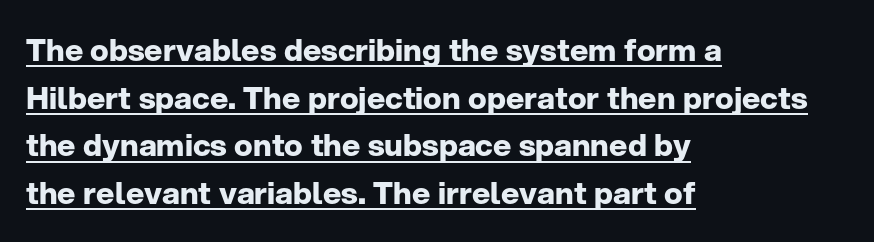
A roman cut, with each character standing at attention. The typesetting leans heavy: a genuine bold. Is there much room between lines? A standard amount, neither cramped nor airy. Caption: lettering with a line underneath.
